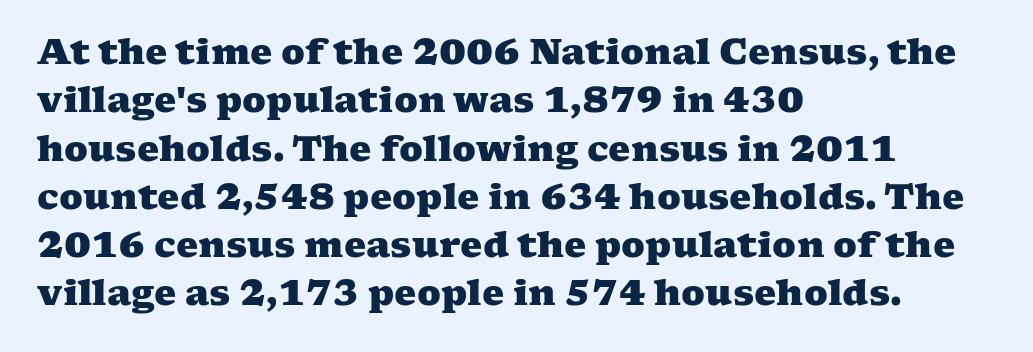
The image shows 35 px heavy, wide serif type; set left-aligned, normal line spacing (1.38x), normal letter spacing, not underlined; medium stroke contrast and a medium x-height.
